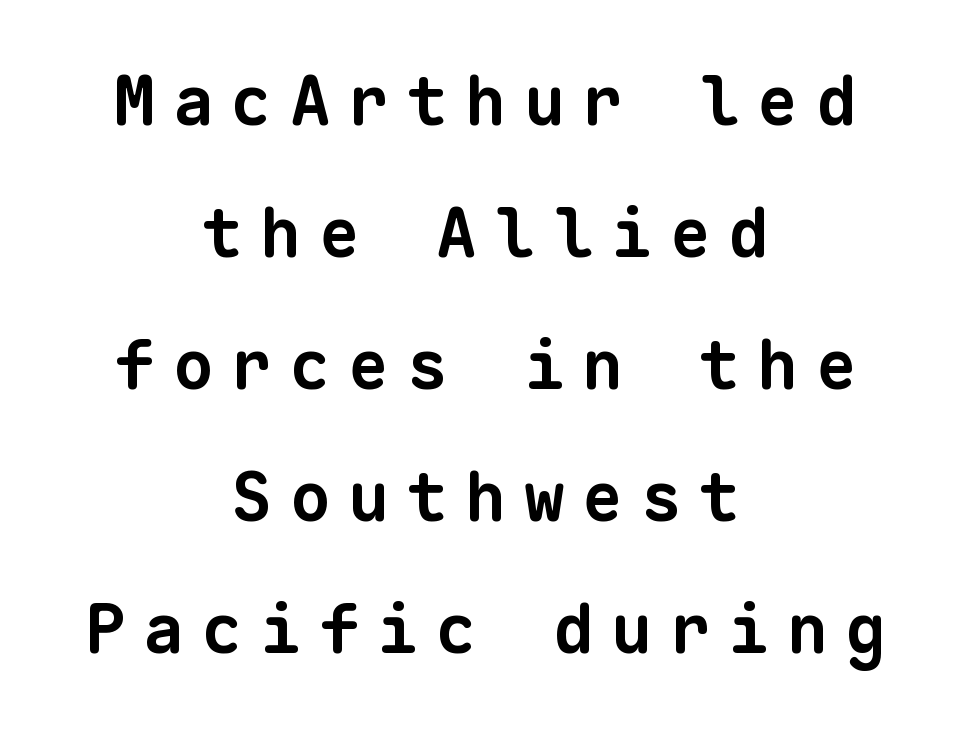
Alignment: centered. The characters display no serif detailing; their extremities are plain. Here the designer chose a console-style face with uniform glyph widths. This rendering widens character spacing well past its baseline value.
